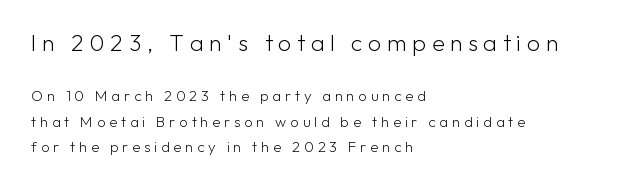
{"italic": "no", "bold": "no", "underline": "no", "align": "left", "line_spacing": "normal", "line_spacing_ratio": 1.7, "letter_spacing": "wide", "letter_spacing_em": 0.25, "larger_block": "first", "size_ratio": 1.53, "glyph_px": 23}
